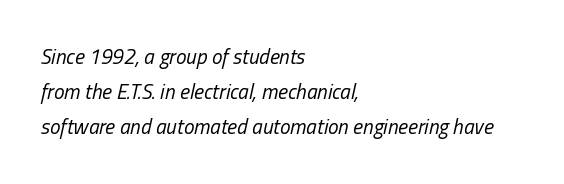
{"italic": "yes", "lean": "right", "slant_degrees": 13, "bold": "no", "underline": "no", "align": "left", "line_spacing": "normal", "line_spacing_ratio": 1.67, "letter_spacing": "normal", "letter_spacing_em": 0.0, "glyph_px": 21}
